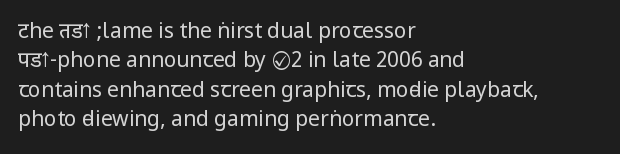
Q: Is the text bold? A: No.
Q: Is the text italic (slanted)? A: No, it is upright.
Q: Is the text underlined? A: No.
Q: How is the paragraph aligned? A: Left-aligned.
Q: Is the spacing between letters normal or unusually wide? A: Normal.
Q: Is the spacing between lines tight, normal or loose? A: Normal.
